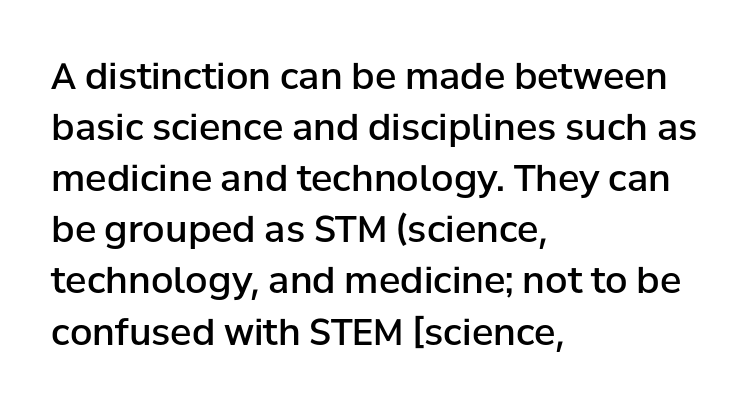
The image shows 36 px semibold sans-serif type, upright; set left-aligned, normal line spacing (1.42x), normal letter spacing, not underlined; low stroke contrast and a medium x-height.
